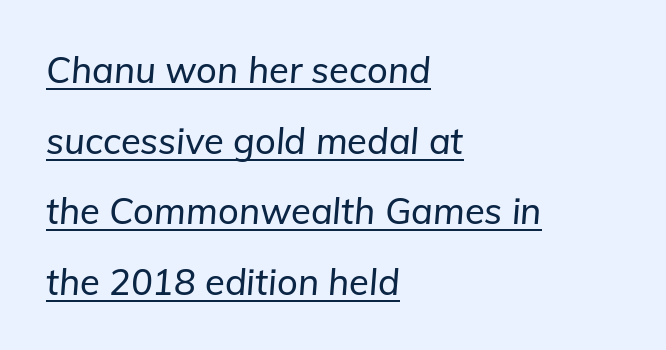
The image shows 36 px text type, italic (leaning right); set left-aligned, loose line spacing (1.96x), normal letter spacing, underlined; low stroke contrast and a medium x-height.
